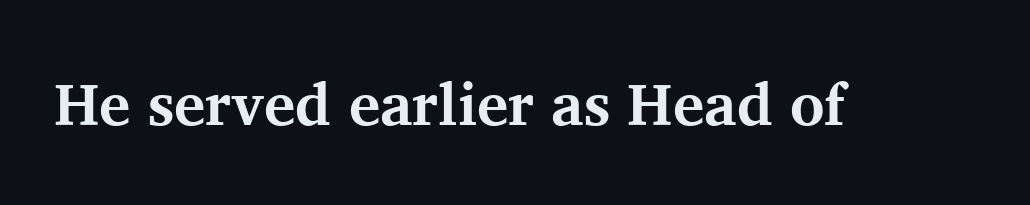
I'd describe the lettering as bold — thick and assertive. Letter spacing: default. Is there any slant? The stems are plumb. Proportional: the letters do not fall into vertical columns.
